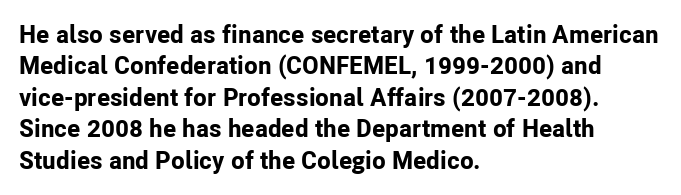
Q: Is the text bold? A: Yes.
Q: Is the text italic (slanted)? A: No, it is upright.
Q: Is the text underlined? A: No.
Q: How is the paragraph aligned? A: Left-aligned.
Q: Is the spacing between letters normal or unusually wide? A: Normal.
Q: Is the spacing between lines tight, normal or loose? A: Normal.
